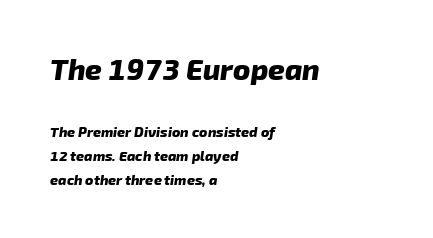
{"serif": "no", "bold": "yes", "weight": "heavy", "width": "normal", "stroke_contrast": "low", "x_height": "medium", "monospaced": "no", "underline": "no", "align": "left", "line_spacing": "normal", "line_spacing_ratio": 1.69, "letter_spacing": "normal", "letter_spacing_em": 0.0, "larger_block": "first", "size_ratio": 2.07, "glyph_px": 29}
